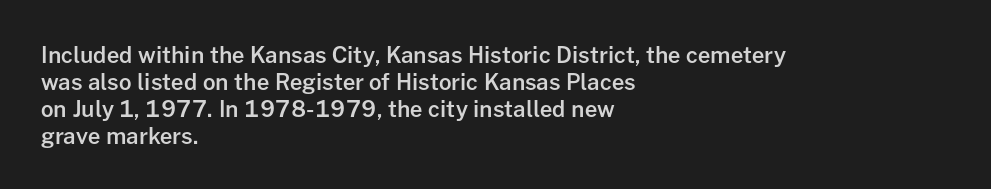
Q: Is the text bold? A: Semi-bold.
Q: Is the text italic (slanted)? A: No, it is upright.
Q: Is the text underlined? A: No.
Q: How is the paragraph aligned? A: Left-aligned.
Q: Is the spacing between letters normal or unusually wide? A: Normal.
